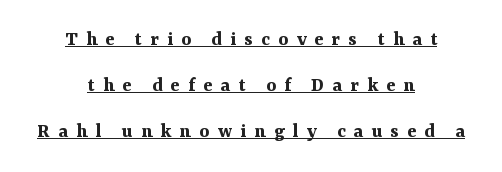
The lettering stays uniformly vertical, giving the passage a roman look. You'd pick this weight for a headline — it's a proper bold. The typesetter has applied underlining to the passage shown. This sample trades compactness for vertical openness between lines. Each line is balanced around a shared central axis.
